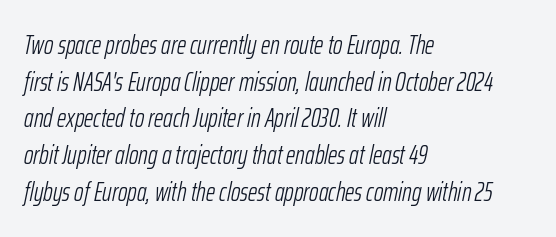
Has an underline been added? It has not. One-word summary of the alignment: left. Regarding leading, the lines here are spaced in the standard way. Yep, that's italic — everything's leaning. Caption: face not bold, strokes unweighted. The letterforms sit shoulder to shoulder at normal distance.
